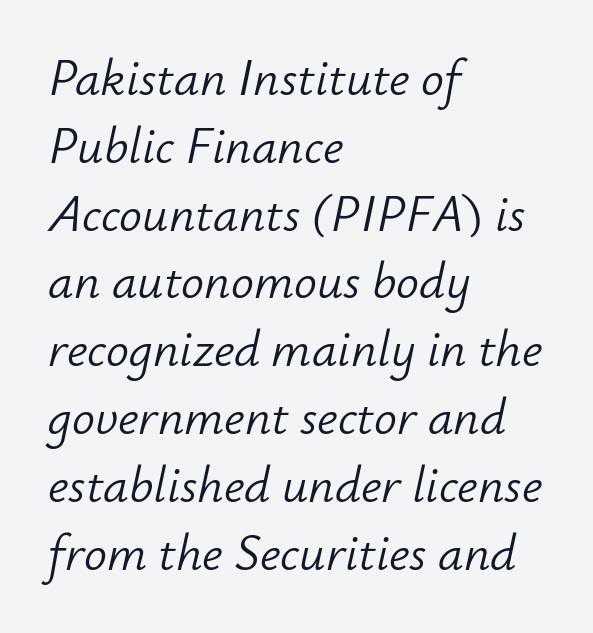
{"italic": "yes", "lean": "right", "slant_degrees": 12, "bold": "no", "weight": "light", "width": "normal", "stroke_contrast": "low", "x_height": "small", "monospaced": "no", "underline": "no", "align": "left", "line_spacing": "normal", "line_spacing_ratio": 1.33, "letter_spacing": "normal", "letter_spacing_em": 0.0, "glyph_px": 51}
